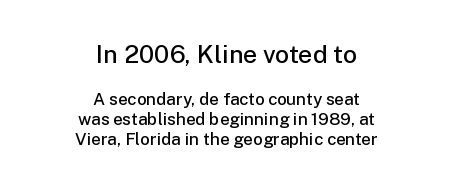
The letterforms sit shoulder to shoulder at normal distance. Large over small — that's the arrangement of the two blocks here. Has an underline been added? It has not. Italic? Not at all — the glyphs are vertical.
